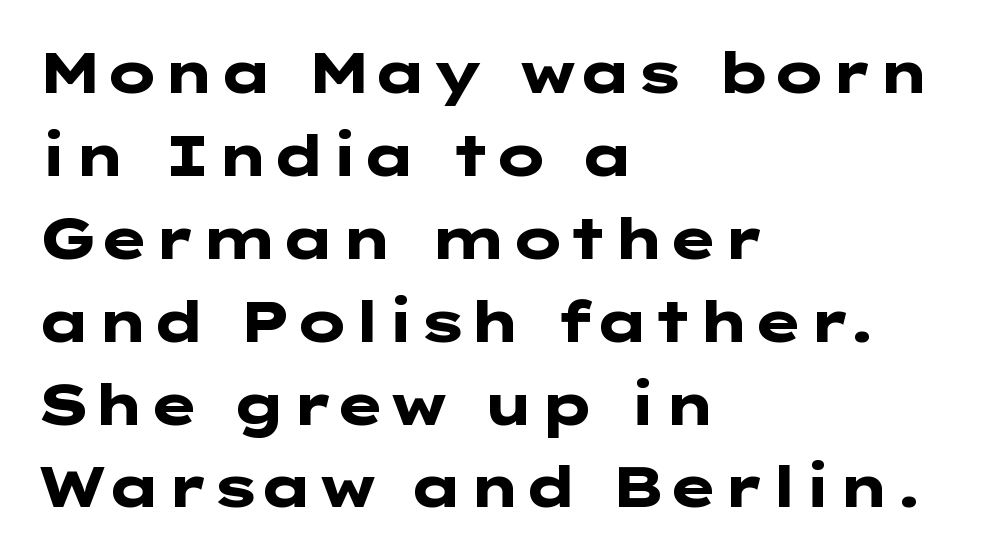
{"serif": "no", "italic": "no", "bold": "yes", "weight": "heavy", "width": "wide", "stroke_contrast": "low", "x_height": "medium", "underline": "no", "align": "left", "line_spacing": "normal", "line_spacing_ratio": 1.48, "letter_spacing": "normal", "letter_spacing_em": 0.0, "glyph_px": 56}
